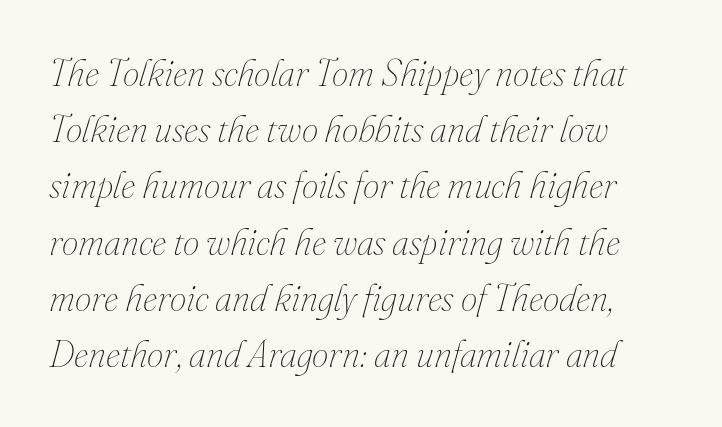
The image shows 37 px thin type, italic (leaning right); set left-aligned, normal line spacing (1.52x), normal letter spacing, not underlined; medium stroke contrast and a small x-height.
